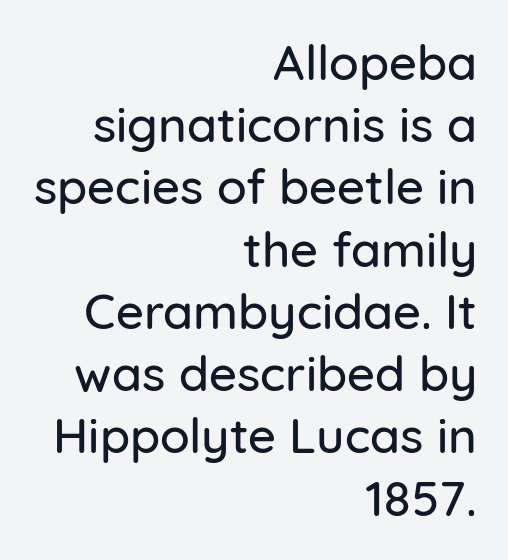
{"serif": "no", "italic": "no", "width": "normal", "stroke_contrast": "low", "x_height": "medium", "monospaced": "no", "underline": "no", "align": "right", "line_spacing": "normal", "line_spacing_ratio": 1.27, "letter_spacing": "normal", "letter_spacing_em": 0.0, "glyph_px": 49}
